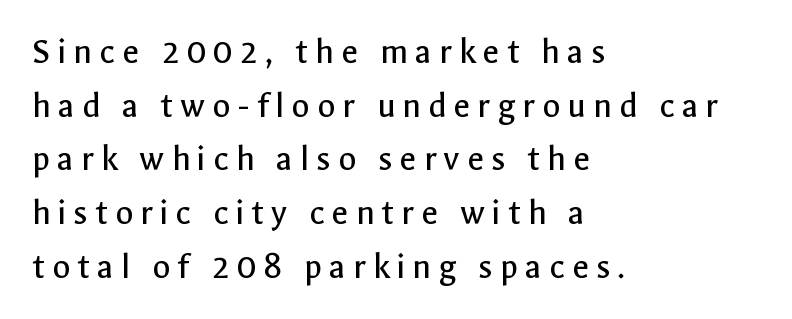
The image shows 37 px regular-weight sans-serif type, upright; set left-aligned, normal line spacing (1.45x), not underlined; a medium x-height.
